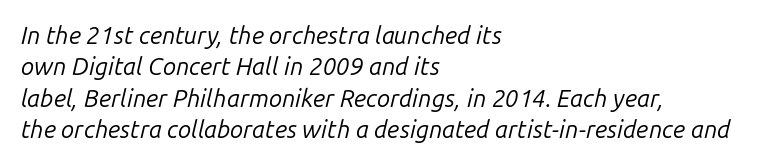
{"italic": "yes", "lean": "right", "slant_degrees": 14, "bold": "no", "underline": "no", "align": "left", "line_spacing": "normal", "line_spacing_ratio": 1.31, "letter_spacing": "normal", "letter_spacing_em": 0.0, "glyph_px": 24}
